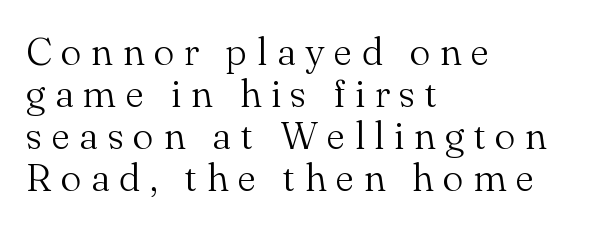
Q: Is the text bold? A: No.
Q: Is the text italic (slanted)? A: No, it is upright.
Q: Is the typeface a serif or a sans-serif typeface? A: Serif.
Q: Is the text underlined? A: No.
Q: How is the paragraph aligned? A: Left-aligned.
Q: Is the spacing between letters normal or unusually wide? A: Unusually wide.
Q: Is the spacing between lines tight, normal or loose? A: Tight.
Q: Width (condensed, normal, or wide)? A: Normal.
Q: Stroke contrast? A: Medium.
Q: x-height? A: Small.
Q: Monospaced? A: No.
